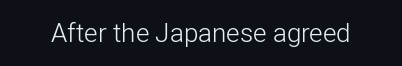
The image shows 26 px text type, upright; set normal letter spacing, not underlined.
